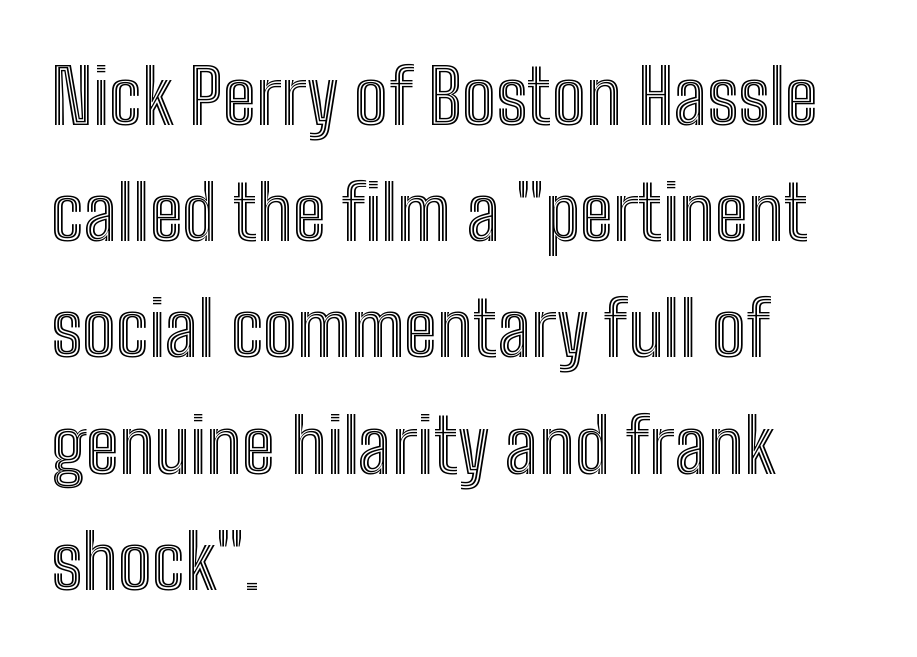
The image shows 75 px condensed type, upright; set left-aligned, normal line spacing (1.55x), normal letter spacing, not underlined; a medium x-height.
